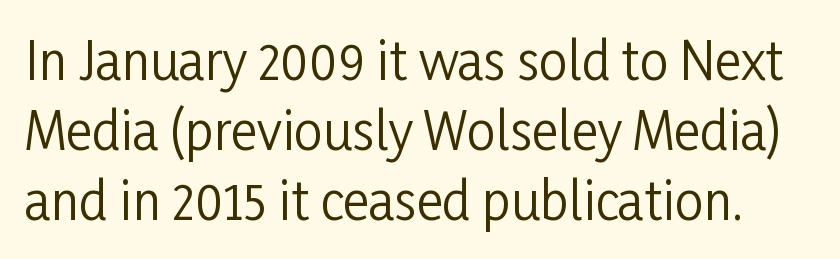
The image shows 51 px regular-weight, condensed sans-serif type, upright; set normal line spacing (1.37x), normal letter spacing, not underlined; low stroke contrast and a medium x-height.
